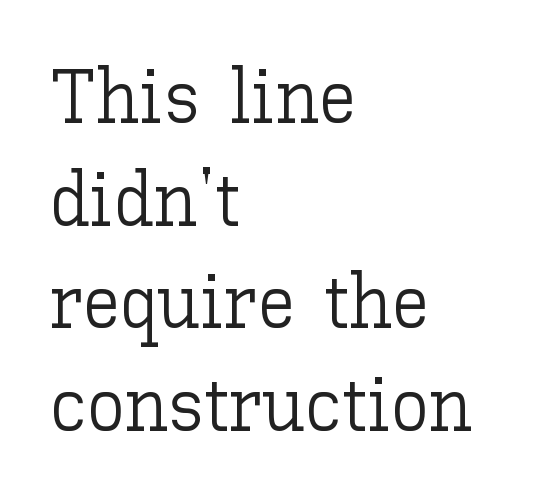
{"italic": "no", "bold": "no", "weight": "light", "width": "normal", "stroke_contrast": "low", "x_height": "medium", "monospaced": "no", "underline": "no", "align": "left", "line_spacing": "normal", "line_spacing_ratio": 1.35, "letter_spacing": "normal", "letter_spacing_em": 0.0, "glyph_px": 76}
